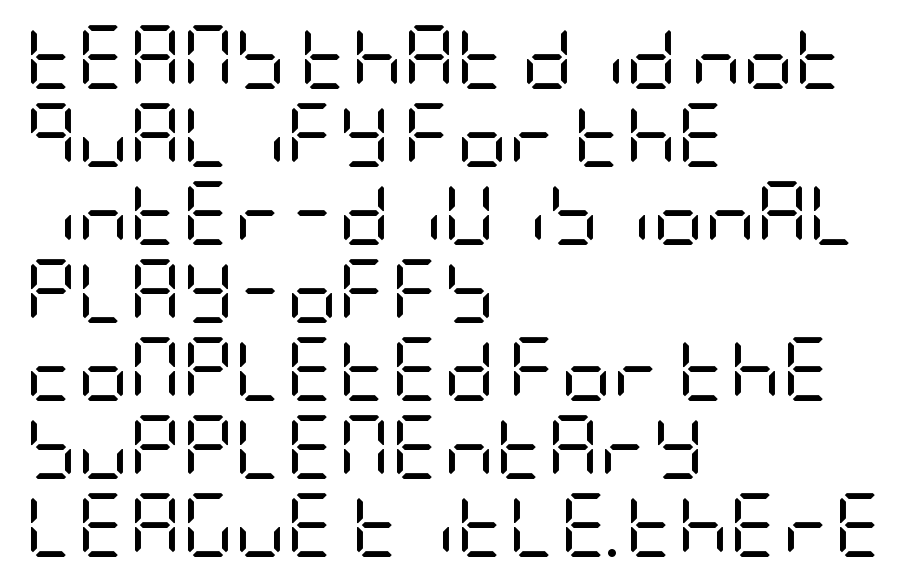
Q: Is the text bold? A: No.
Q: Is the text italic (slanted)? A: No, it is upright.
Q: Is the typeface a serif or a sans-serif typeface? A: Sans-serif.
Q: Is the text underlined? A: No.
Q: How is the paragraph aligned? A: Left-aligned.
Q: Is the spacing between letters normal or unusually wide? A: Normal.
Q: Width (condensed, normal, or wide)? A: Condensed.
Q: Stroke contrast? A: Low.
Q: x-height? A: Large.
